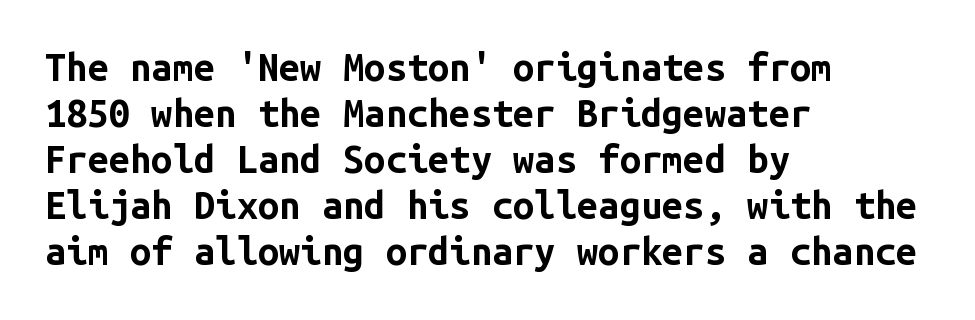
{"serif": "no", "italic": "no", "bold": "yes", "weight": "bold", "width": "normal", "stroke_contrast": "low", "x_height": "medium", "monospaced": "yes", "underline": "no", "align": "left", "line_spacing_ratio": 1.21, "letter_spacing": "normal", "letter_spacing_em": 0.0, "glyph_px": 38}
